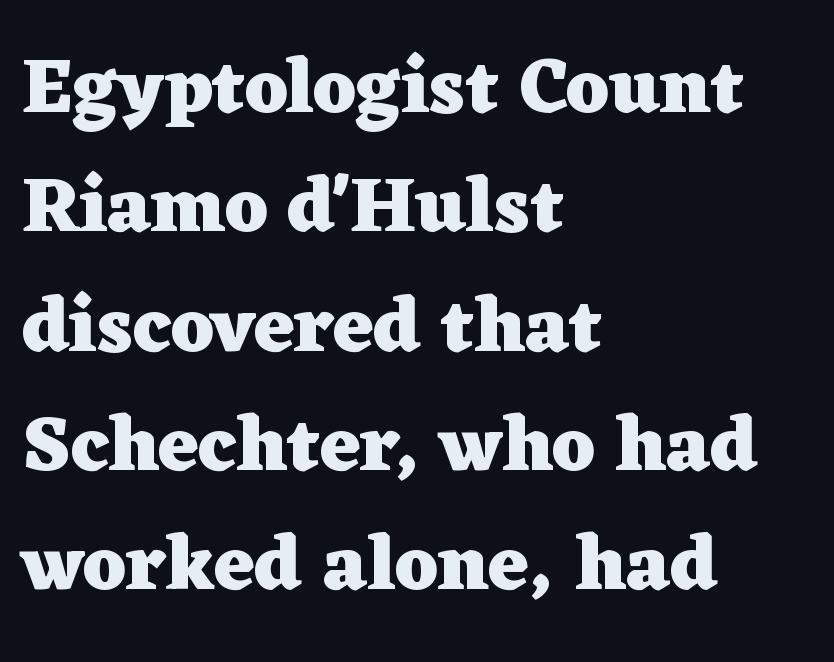
Q: Is the text bold? A: Yes.
Q: Is the text italic (slanted)? A: No, it is upright.
Q: Is the typeface a serif or a sans-serif typeface? A: Serif.
Q: Is the text underlined? A: No.
Q: How is the paragraph aligned? A: Left-aligned.
Q: Is the spacing between letters normal or unusually wide? A: Normal.
Q: Is the spacing between lines tight, normal or loose? A: Normal.
Q: Width (condensed, normal, or wide)? A: Wide.
Q: Stroke contrast? A: Low.
Q: x-height? A: Medium.
Q: Monospaced? A: No.
